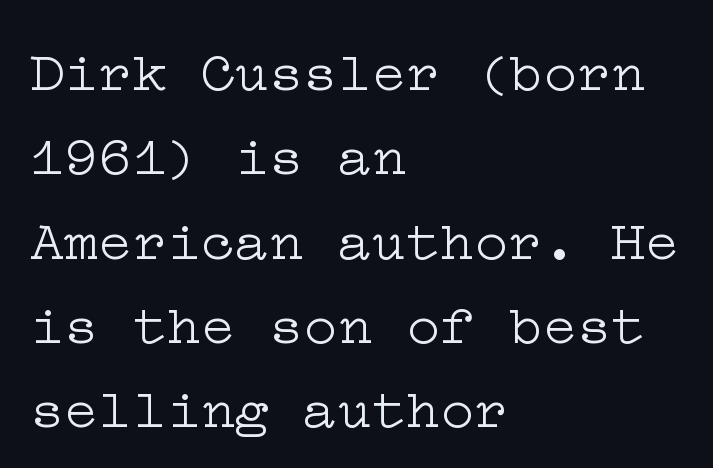
Q: Is the text bold? A: No.
Q: Is the text italic (slanted)? A: No, it is upright.
Q: Is the typeface a serif or a sans-serif typeface? A: Serif.
Q: Is the text underlined? A: No.
Q: How is the paragraph aligned? A: Left-aligned.
Q: Is the spacing between letters normal or unusually wide? A: Normal.
Q: Is the spacing between lines tight, normal or loose? A: Normal.
Q: Width (condensed, normal, or wide)? A: Wide.
Q: Stroke contrast? A: Low.
Q: x-height? A: Medium.
